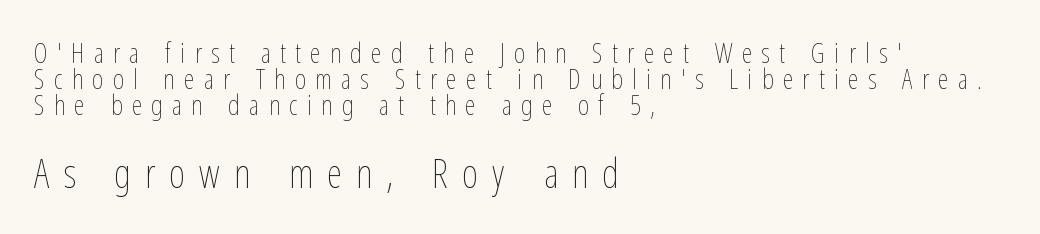
Ascenders rise straight up at ninety degrees. Notice how descenders almost collide with the ascenders below — that's tight leading. Looks like regular typesetting: each glyph gets only the width it needs. Characters follow at a spacing far wider than the type designer built in. The strip under each line holds only bare page. Does the bottom block carry the larger type? Yes, it does.
